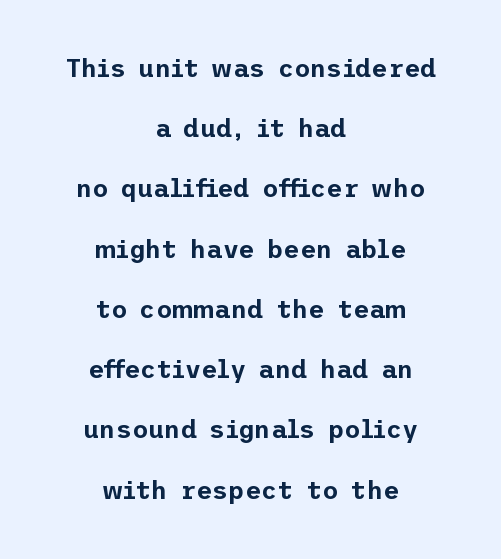
{"italic": "no", "underline": "no", "align": "center", "line_spacing": "loose", "line_spacing_ratio": 2.41, "letter_spacing": "normal", "letter_spacing_em": 0.0, "glyph_px": 25}
